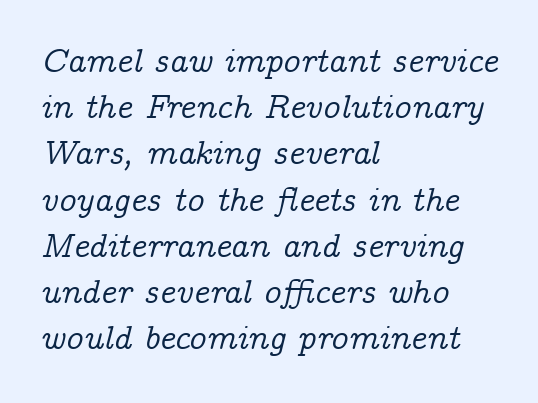
{"serif": "yes", "italic": "yes", "lean": "right", "slant_degrees": 14, "width": "normal", "stroke_contrast": "low", "x_height": "medium", "monospaced": "no", "underline": "no", "align": "left", "line_spacing": "normal", "line_spacing_ratio": 1.36, "letter_spacing": "normal", "letter_spacing_em": 0.0, "glyph_px": 34}
